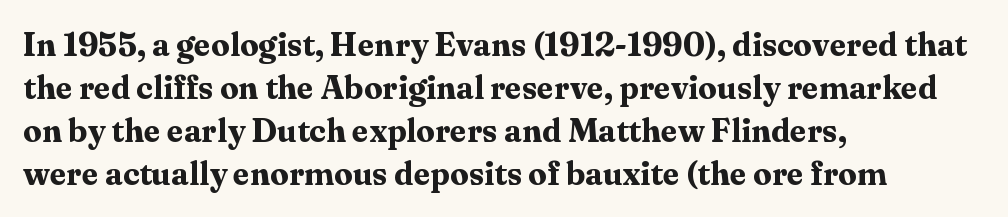
This sample has the flowing, uneven cadence of proportional lettering. Compared with a centered layout, this one pins lines to the left instead. Little horizontal feet cap the strokes, marking this as serif type. Unmarked baselines from the first word to the last. A typesetter would call this zero additional tracking. Set as a true bold cut, around the 700 mark.
